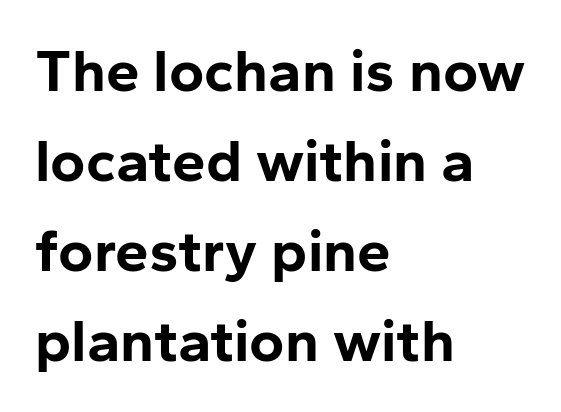
The baseline area is clear. Does the weight exceed regular? Yes, all the way to bold. No extra tracking has been applied to these lines. Is this a fixed-width face? No — the glyphs have proportional, varying widths.
